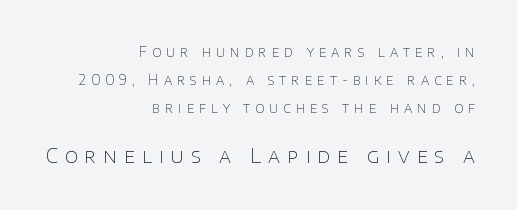
{"italic": "no", "bold": "no", "underline": "no", "align": "right", "line_spacing": "loose", "line_spacing_ratio": 2.0, "letter_spacing": "wide", "letter_spacing_em": 0.35, "larger_block": "second", "size_ratio": 1.43, "glyph_px": 20}
